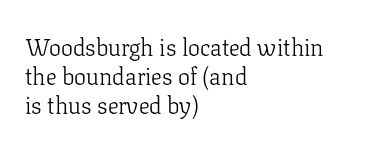
The image shows 24 px text type, upright; set left-aligned, line spacing 1.21x, normal letter spacing, not underlined.
